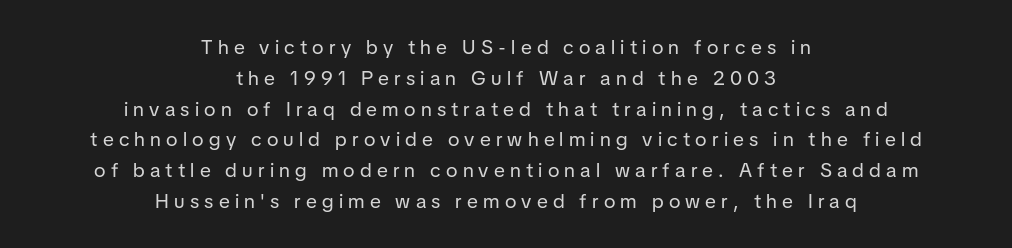
Q: Is the text bold? A: No.
Q: Is the text italic (slanted)? A: No, it is upright.
Q: Is the text underlined? A: No.
Q: How is the paragraph aligned? A: Centered.
Q: Is the spacing between letters normal or unusually wide? A: Unusually wide.
Q: Is the spacing between lines tight, normal or loose? A: Normal.
